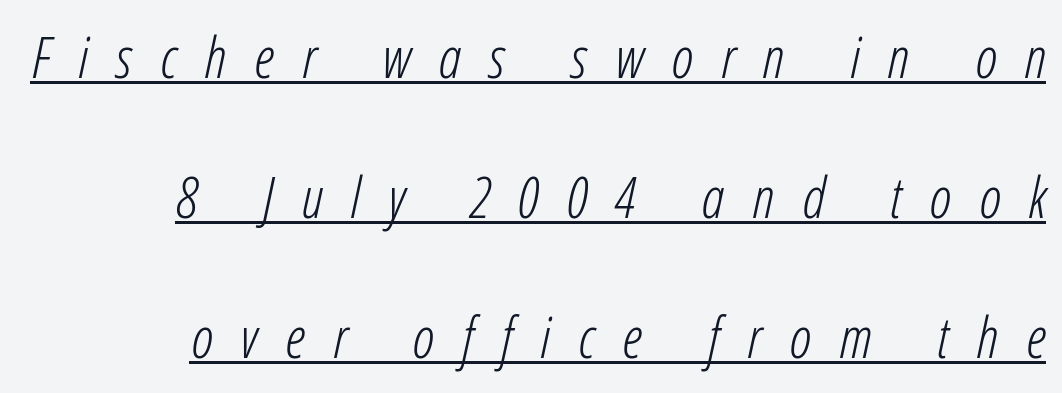
The image shows 57 px light, condensed type, italic (leaning right); set right-aligned, loose line spacing (2.46x), unusually wide letter spacing (+0.49 em), underlined; low stroke contrast and a medium x-height.
